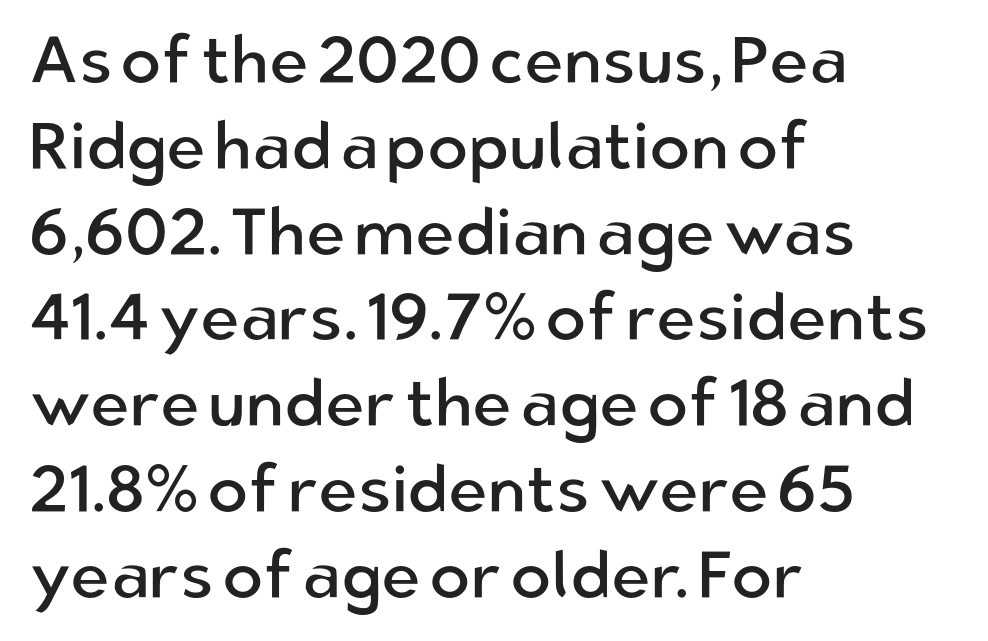
The image shows 67 px regular-weight sans-serif type, upright; set left-aligned, normal line spacing (1.28x), normal letter spacing, not underlined; low stroke contrast and a medium x-height.
